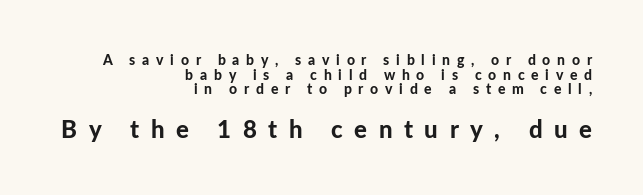
{"italic": "no", "bold": "yes", "underline": "no", "align": "right", "line_spacing": "tight", "line_spacing_ratio": 1.04, "letter_spacing": "wide", "letter_spacing_em": 0.48, "larger_block": "second", "size_ratio": 1.71, "glyph_px": 24}
